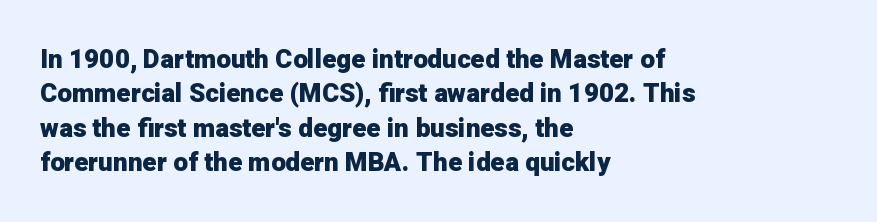
The image shows 26 px bold type, upright; set left-aligned, normal line spacing (1.32x), normal letter spacing, not underlined.
